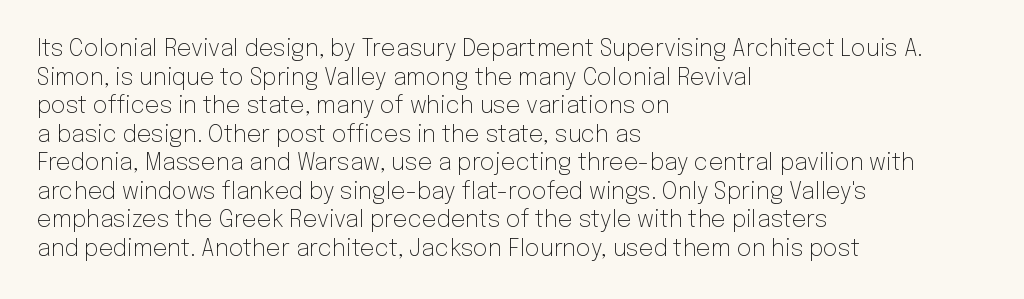
Beneath every word, the page is bare. On a weight scale, this lands at 450 or below. Look at the tracking — it's just the regular setting, nothing added. The typesetter chose a ragged-right arrangement here. Upright lettering throughout.
